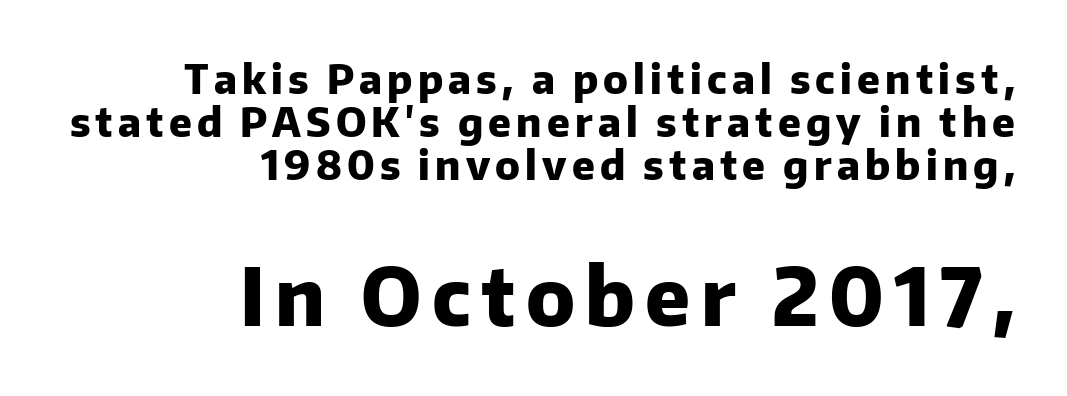
The image shows 79 px heavy sans-serif type, upright; set right-aligned, tight line spacing (1.07x), not underlined; the second (bottom) block is 1.98x larger; low stroke contrast and a medium x-height.
